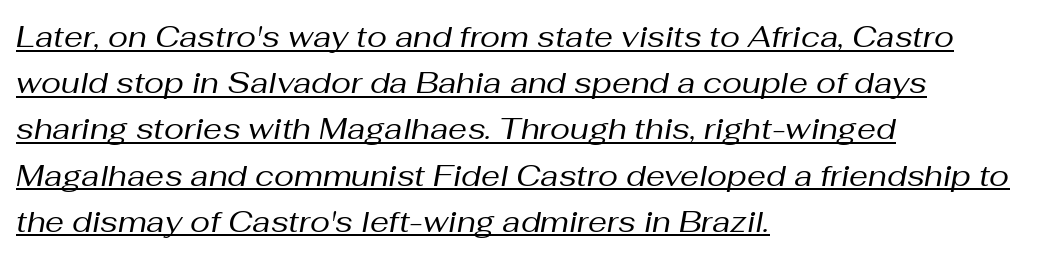
Line spacing here is normal. No heavy texture on the line: the type isn't bold. Characters follow at the spacing the type designer built in. This sample is left-justified, so line endings fall wherever the words run out.
